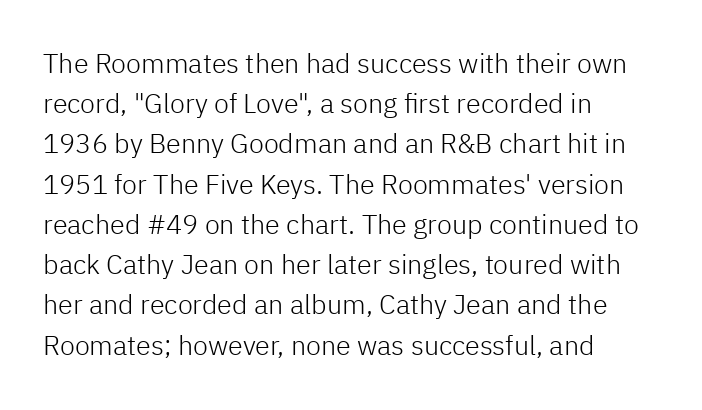
The image shows 27 px text type, upright; set left-aligned, normal line spacing (1.49x), normal letter spacing, not underlined.
